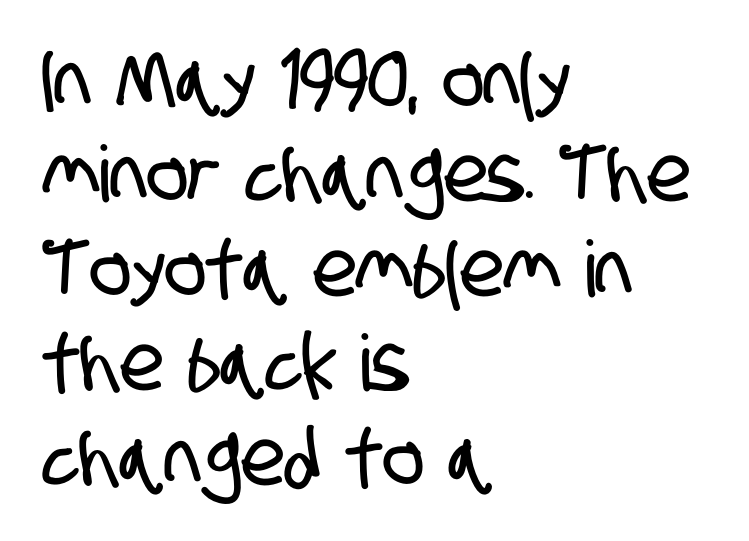
Q: Is the typeface a serif or a sans-serif typeface? A: Sans-serif.
Q: Is the text underlined? A: No.
Q: How is the paragraph aligned? A: Left-aligned.
Q: Is the spacing between letters normal or unusually wide? A: Normal.
Q: Width (condensed, normal, or wide)? A: Condensed.
Q: Stroke contrast? A: Low.
Q: x-height? A: Large.
Q: Monospaced? A: No.
